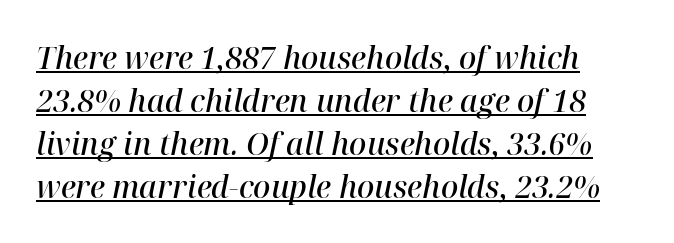
Q: Is the text bold? A: Semi-bold.
Q: Is the text italic (slanted)? A: Yes, it leans right by about 12 degrees.
Q: Is the typeface a serif or a sans-serif typeface? A: Serif.
Q: Is the text underlined? A: Yes.
Q: Is the spacing between letters normal or unusually wide? A: Normal.
Q: Is the spacing between lines tight, normal or loose? A: Normal.
Q: Width (condensed, normal, or wide)? A: Normal.
Q: Stroke contrast? A: High.
Q: x-height? A: Medium.
Q: Monospaced? A: No.
